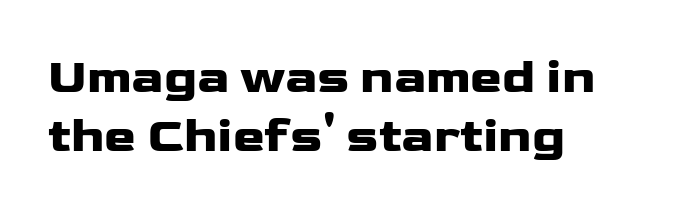
Q: Is the text bold? A: Yes.
Q: Is the text italic (slanted)? A: No, it is upright.
Q: Is the typeface a serif or a sans-serif typeface? A: Sans-serif.
Q: Is the text underlined? A: No.
Q: How is the paragraph aligned? A: Left-aligned.
Q: Is the spacing between letters normal or unusually wide? A: Normal.
Q: Width (condensed, normal, or wide)? A: Wide.
Q: Stroke contrast? A: Low.
Q: x-height? A: Medium.
Q: Monospaced? A: No.
